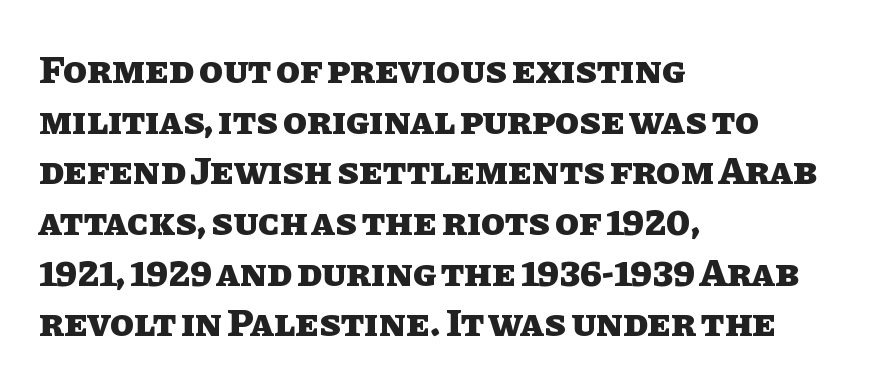
{"italic": "no", "bold": "yes", "weight": "heavy", "width": "normal", "stroke_contrast": "low", "x_height": "large", "monospaced": "no", "underline": "no", "align": "left", "line_spacing": "normal", "line_spacing_ratio": 1.3, "letter_spacing": "normal", "letter_spacing_em": 0.0, "glyph_px": 39}
